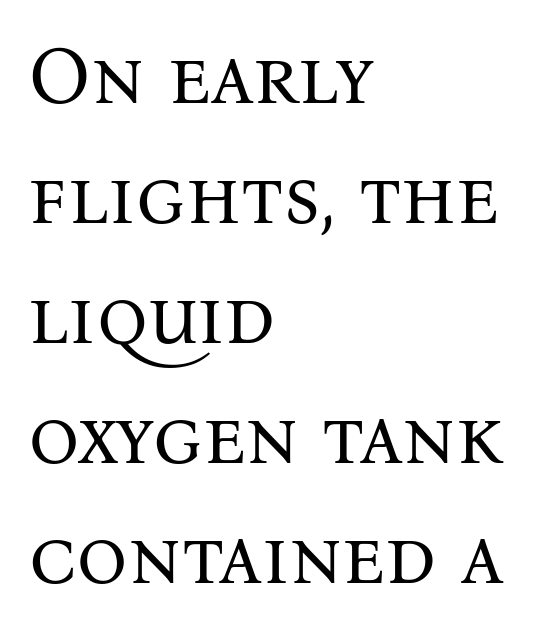
Q: Is the text bold? A: No.
Q: Is the text italic (slanted)? A: No, it is upright.
Q: Is the typeface a serif or a sans-serif typeface? A: Serif.
Q: Is the text underlined? A: No.
Q: How is the paragraph aligned? A: Left-aligned.
Q: Is the spacing between letters normal or unusually wide? A: Normal.
Q: Is the spacing between lines tight, normal or loose? A: Normal.
Q: Width (condensed, normal, or wide)? A: Normal.
Q: Stroke contrast? A: Medium.
Q: x-height? A: Medium.
Q: Monospaced? A: No.
